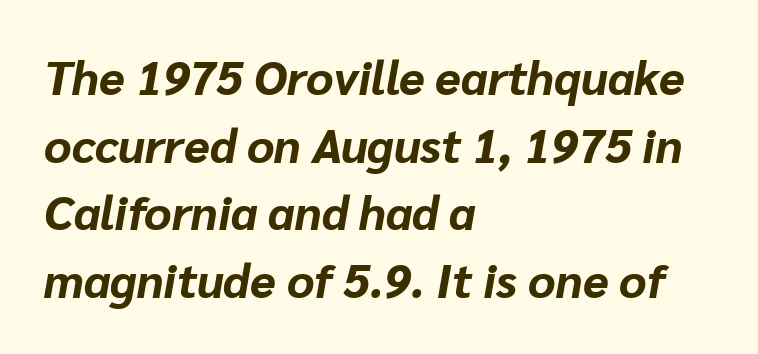
The image shows 47 px bold type, italic (leaning right); set left-aligned, normal line spacing (1.44x), normal letter spacing, not underlined; low stroke contrast and a medium x-height.
